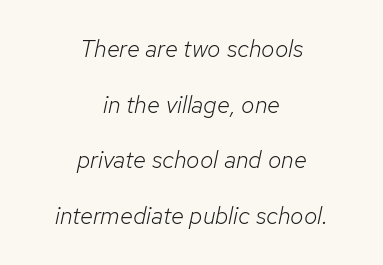
There is no visible air inserted between adjacent glyphs. Counters stay open thanks to moderate or lighter strokes. The words here are not underlined. Layout note: lines centered. Does the leading feel generous? Absolutely, it's lavish.
